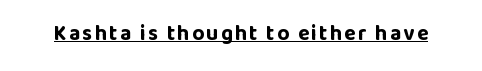
Do the letters lean? They stand straight. Compared with an ordinary text face, these strokes are far heavier — a full bold. Emphasis is given by a line drawn under the lettering.
